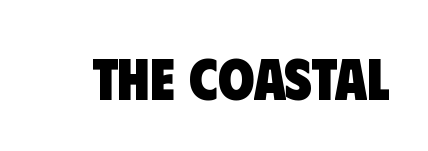
How heavy is the stroke? Heavy — this is a bold. The passage shown is typeset with a sans-serif family. You could not count columns in this text — the font is proportionally spaced. Letter spacing: default.
